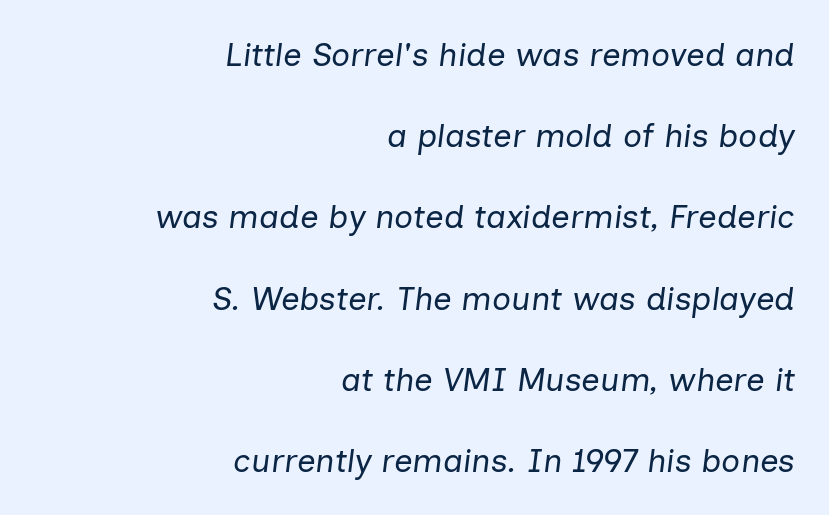
The image shows 33 px regular-weight type, italic (leaning right); set right-aligned, loose line spacing (2.46x), normal letter spacing, not underlined; low stroke contrast and a medium x-height.
